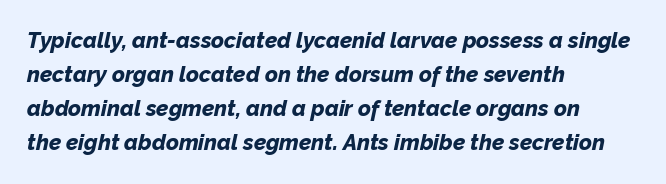
{"italic": "yes", "lean": "right", "slant_degrees": 12, "bold": "yes", "underline": "no", "align": "left", "line_spacing": "normal", "line_spacing_ratio": 1.55, "letter_spacing": "normal", "letter_spacing_em": 0.0, "glyph_px": 22}
